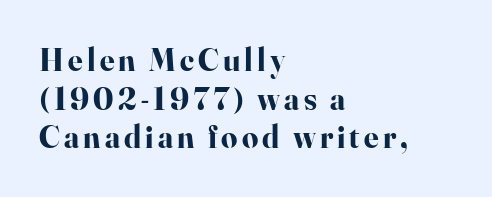
{"serif": "yes", "italic": "no", "bold": "yes", "weight": "bold", "width": "normal", "stroke_contrast": "high", "x_height": "small", "monospaced": "no", "underline": "no", "align": "left", "line_spacing_ratio": 1.21, "glyph_px": 32}
